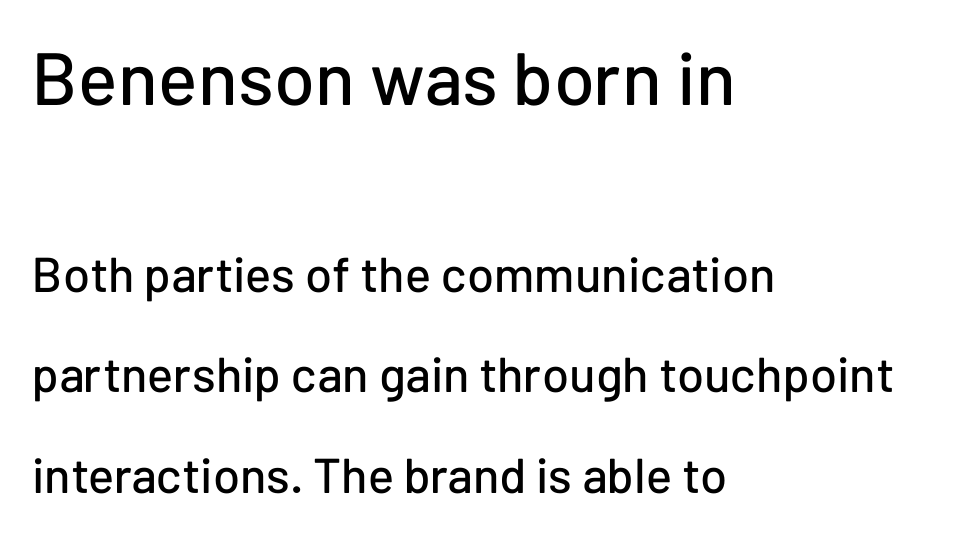
{"serif": "no", "italic": "no", "width": "normal", "stroke_contrast": "low", "x_height": "medium", "monospaced": "no", "underline": "no", "align": "left", "line_spacing": "loose", "line_spacing_ratio": 2.05, "letter_spacing": "normal", "letter_spacing_em": 0.0, "larger_block": "first", "size_ratio": 1.51, "glyph_px": 74}
